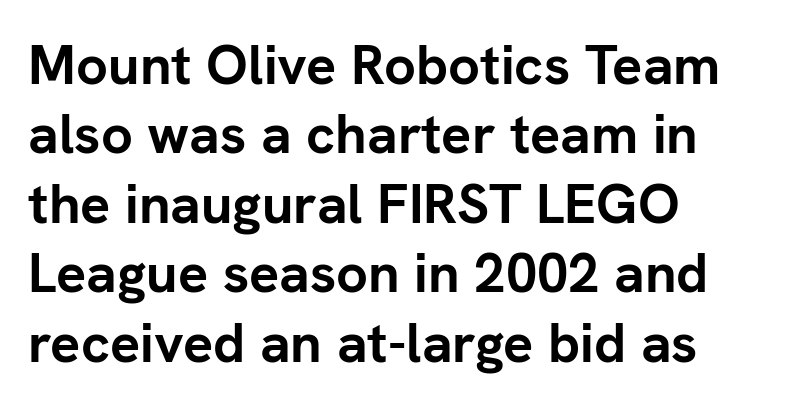
A typesetter would label this face a sans. Notice how the passage keeps a crisp vertical edge on the left only. The characters look thick and weighty, a clear bold. Proportional: the letters do not fall into vertical columns.
